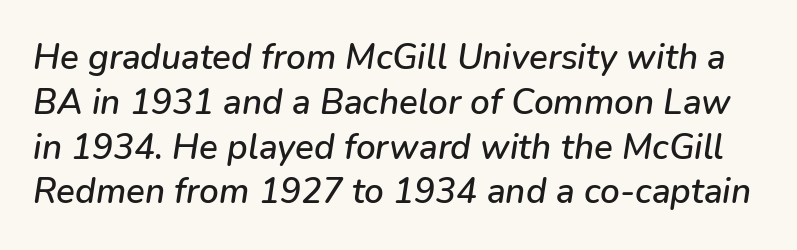
{"italic": "yes", "lean": "right", "slant_degrees": 9, "width": "normal", "stroke_contrast": "low", "x_height": "medium", "monospaced": "no", "underline": "no", "line_spacing": "normal", "line_spacing_ratio": 1.28, "letter_spacing": "normal", "letter_spacing_em": 0.0, "glyph_px": 35}
